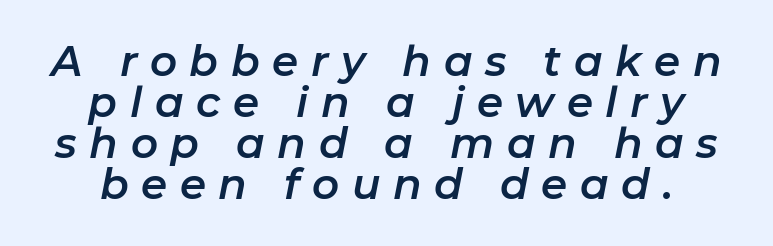
The passage is arranged like a title page — every line centered. Descender tails drop into unmarked territory. Note the varied advance widths — an 'i' is clearly narrower than an 'm'. This rendering widens character spacing well past its baseline value.
